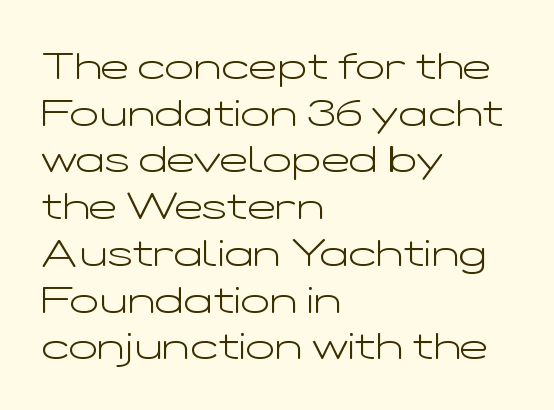
Q: Is the text bold? A: No.
Q: Is the text italic (slanted)? A: No, it is upright.
Q: Is the typeface a serif or a sans-serif typeface? A: Sans-serif.
Q: Is the text underlined? A: No.
Q: How is the paragraph aligned? A: Left-aligned.
Q: Is the spacing between letters normal or unusually wide? A: Normal.
Q: Width (condensed, normal, or wide)? A: Wide.
Q: Stroke contrast? A: Low.
Q: x-height? A: Medium.
Q: Monospaced? A: No.
